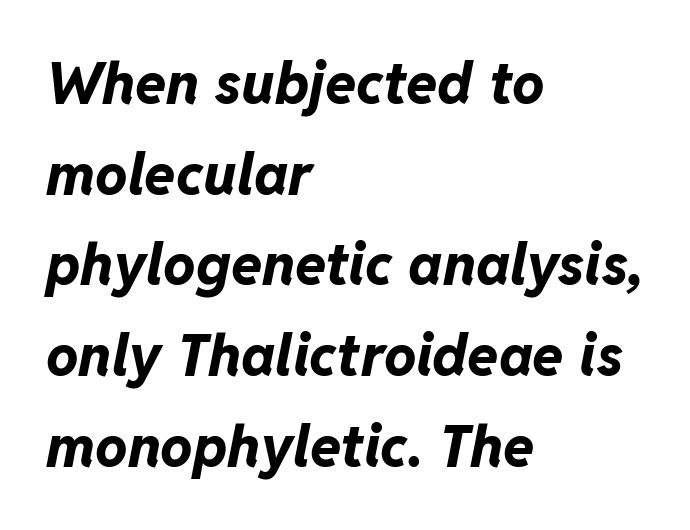
Q: Is the text bold? A: Yes.
Q: Is the text italic (slanted)? A: Yes, it leans right by about 11 degrees.
Q: Is the text underlined? A: No.
Q: How is the paragraph aligned? A: Left-aligned.
Q: Is the spacing between letters normal or unusually wide? A: Normal.
Q: Is the spacing between lines tight, normal or loose? A: Normal.
Q: Width (condensed, normal, or wide)? A: Normal.
Q: Stroke contrast? A: Low.
Q: x-height? A: Medium.
Q: Monospaced? A: No.
